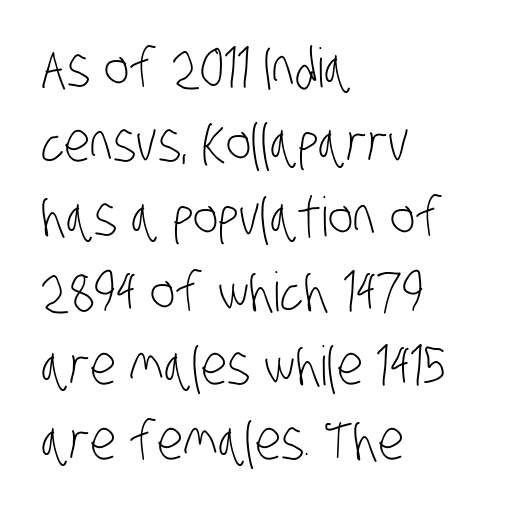
Q: Is the text bold? A: No.
Q: Is the typeface a serif or a sans-serif typeface? A: Sans-serif.
Q: Is the text underlined? A: No.
Q: How is the paragraph aligned? A: Left-aligned.
Q: Is the spacing between letters normal or unusually wide? A: Normal.
Q: Is the spacing between lines tight, normal or loose? A: Normal.
Q: Width (condensed, normal, or wide)? A: Condensed.
Q: Stroke contrast? A: Low.
Q: x-height? A: Large.
Q: Monospaced? A: No.
